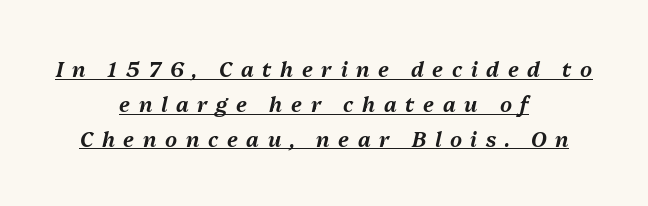
In designer terms, the underline attribute is active on this setting. The tracking reads as deliberately expanded to a designer's eye. Each new line begins a customary step beneath the previous one. The axis of the letterforms is tilted away from vertical. The setting favours the middle, as headings and verse often do.
